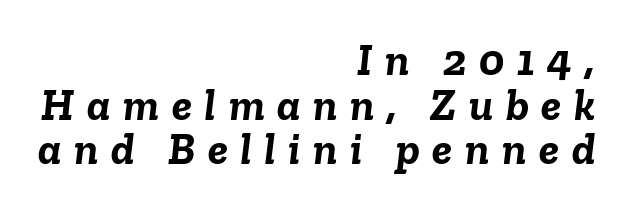
The passage shown leans; its letterforms are oblique. This sample is right-justified, so line beginnings fall wherever the words allow. Each word looks stretched out because of the extra space between its letters. A dark, heavy texture on the line: the type is bold. A bare baseline throughout the passage. This sample has the flowing, uneven cadence of proportional lettering.
